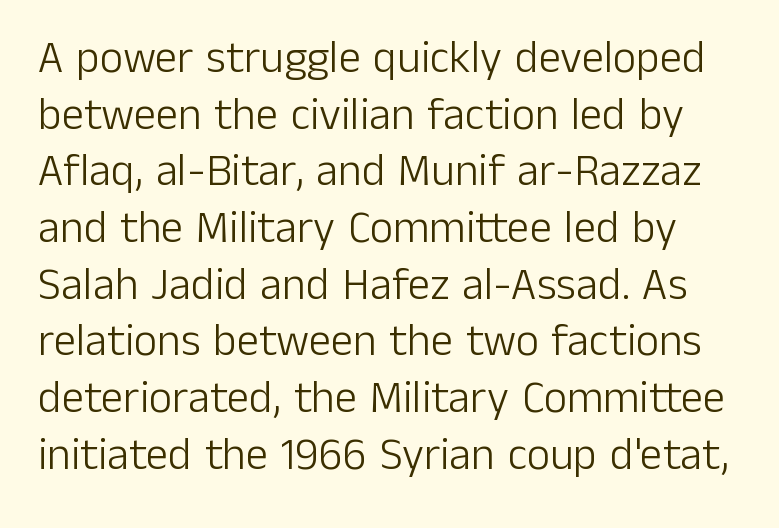
The image shows 45 px light sans-serif type, upright; set normal line spacing (1.26x), normal letter spacing, not underlined; low stroke contrast and a medium x-height.
